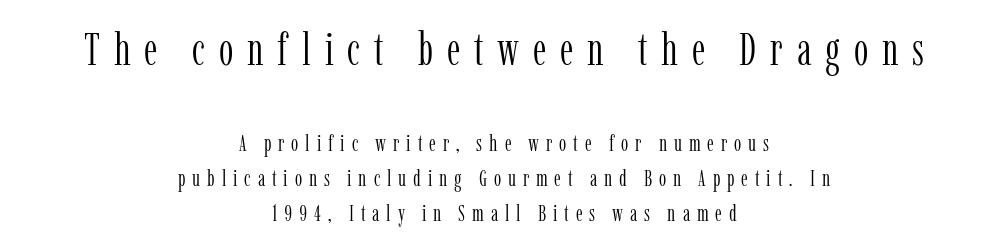
The image shows 46 px light, condensed serif type, upright; set centered, normal line spacing (1.54x), unusually wide letter spacing (+0.3 em), not underlined; the first (top) block is 2.0x larger; low stroke contrast and a medium x-height.
